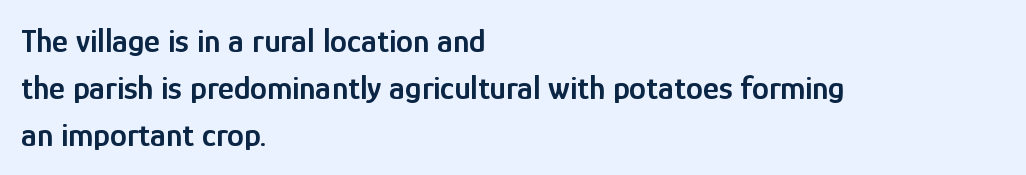
The image shows 34 px semibold, condensed sans-serif type, upright; set left-aligned, normal line spacing (1.38x), normal letter spacing, not underlined; low stroke contrast and a medium x-height.
